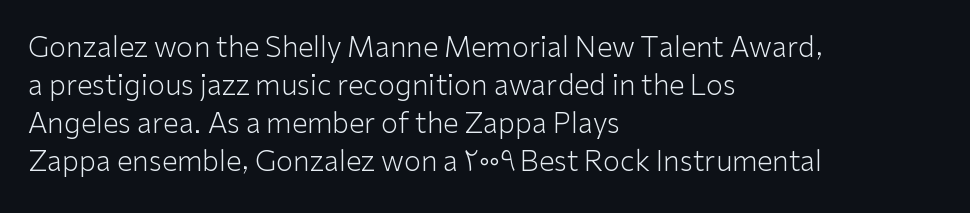
Q: Is the text bold? A: No.
Q: Is the text italic (slanted)? A: No, it is upright.
Q: Is the typeface a serif or a sans-serif typeface? A: Sans-serif.
Q: Is the text underlined? A: No.
Q: How is the paragraph aligned? A: Left-aligned.
Q: Is the spacing between letters normal or unusually wide? A: Normal.
Q: Is the spacing between lines tight, normal or loose? A: Normal.
Q: Width (condensed, normal, or wide)? A: Normal.
Q: Stroke contrast? A: Low.
Q: x-height? A: Medium.
Q: Monospaced? A: No.
